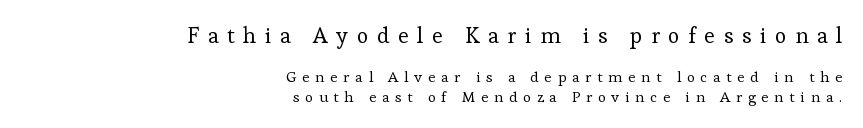
Words float on clear page, feet unadorned. Which of the two is more prominent by size? The first, at the top. Every row of glyphs terminates at an identical x-position on the right. Vertical spacing — default.
